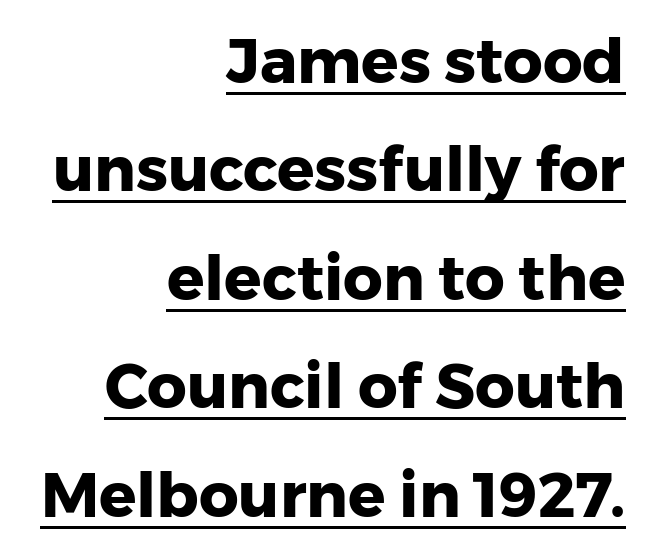
In terms of posture, this sample is upright. Observe the ordinary spacing: letters are neighbours, not strangers. Plenty of ink on the page — the face is bold. Caption: lettering with a line underneath.
